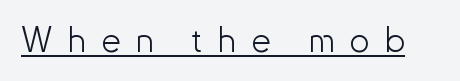
Q: Is the text bold? A: No.
Q: Is the text italic (slanted)? A: No, it is upright.
Q: Is the typeface a serif or a sans-serif typeface? A: Sans-serif.
Q: Is the text underlined? A: Yes.
Q: Is the spacing between letters normal or unusually wide? A: Unusually wide.
Q: Width (condensed, normal, or wide)? A: Normal.
Q: Stroke contrast? A: Low.
Q: x-height? A: Small.
Q: Monospaced? A: No.
